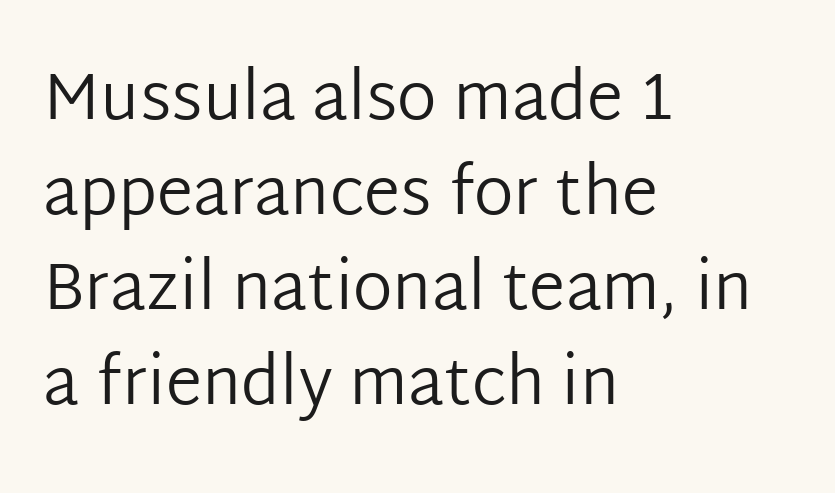
Q: Is the text bold? A: No.
Q: Is the text italic (slanted)? A: No, it is upright.
Q: Is the typeface a serif or a sans-serif typeface? A: Sans-serif.
Q: Is the text underlined? A: No.
Q: How is the paragraph aligned? A: Left-aligned.
Q: Is the spacing between letters normal or unusually wide? A: Normal.
Q: Is the spacing between lines tight, normal or loose? A: Normal.
Q: Width (condensed, normal, or wide)? A: Normal.
Q: Stroke contrast? A: Low.
Q: x-height? A: Medium.
Q: Monospaced? A: No.
